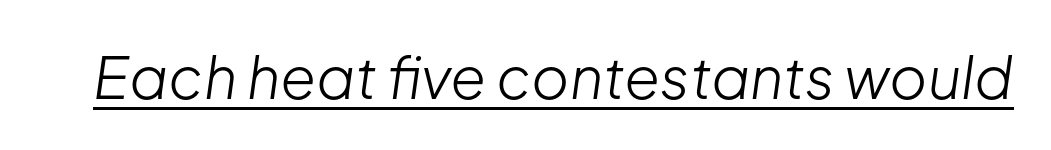
{"italic": "yes", "lean": "right", "slant_degrees": 8, "bold": "no", "weight": "light", "width": "normal", "stroke_contrast": "low", "x_height": "medium", "monospaced": "no", "underline": "yes", "letter_spacing": "normal", "letter_spacing_em": 0.0, "glyph_px": 58}
